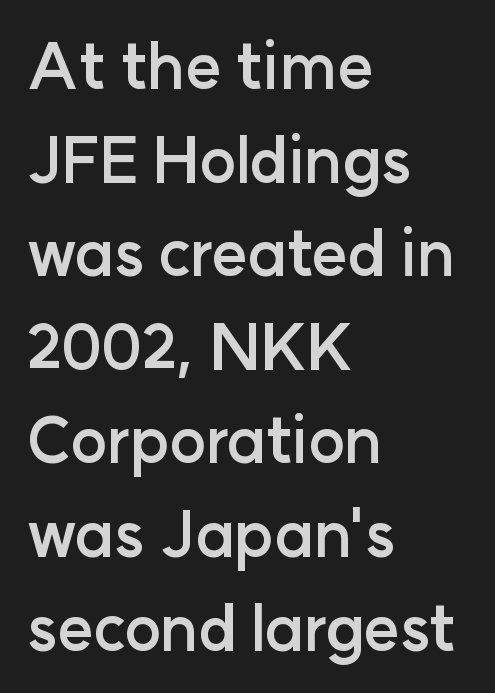
{"serif": "no", "italic": "no", "bold": "yes", "weight": "semibold", "width": "normal", "stroke_contrast": "low", "x_height": "medium", "monospaced": "no", "underline": "no", "align": "left", "line_spacing": "normal", "line_spacing_ratio": 1.51, "letter_spacing": "normal", "letter_spacing_em": 0.0, "glyph_px": 62}
